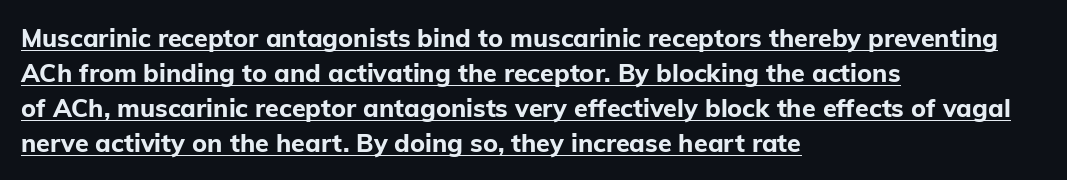
Q: Is the text bold? A: Yes.
Q: Is the text italic (slanted)? A: No, it is upright.
Q: Is the text underlined? A: Yes.
Q: How is the paragraph aligned? A: Left-aligned.
Q: Is the spacing between letters normal or unusually wide? A: Normal.
Q: Is the spacing between lines tight, normal or loose? A: Normal.
